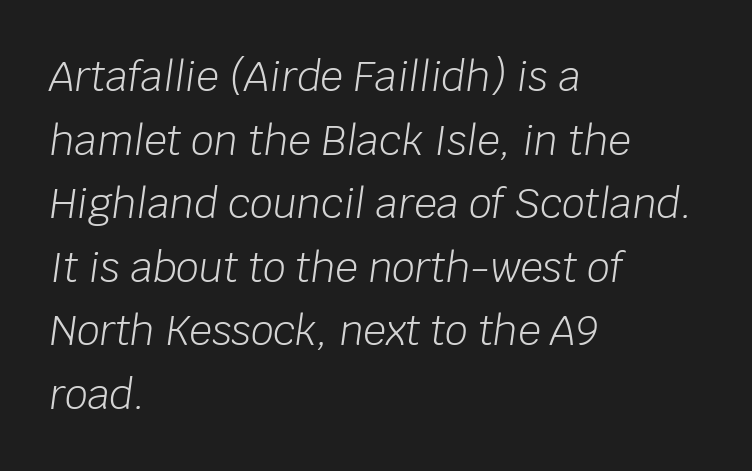
Q: Is the text bold? A: No.
Q: Is the text italic (slanted)? A: Yes, it leans right by about 8 degrees.
Q: Is the text underlined? A: No.
Q: How is the paragraph aligned? A: Left-aligned.
Q: Is the spacing between letters normal or unusually wide? A: Normal.
Q: Is the spacing between lines tight, normal or loose? A: Normal.
Q: Width (condensed, normal, or wide)? A: Normal.
Q: Stroke contrast? A: Low.
Q: x-height? A: Large.
Q: Monospaced? A: No.
